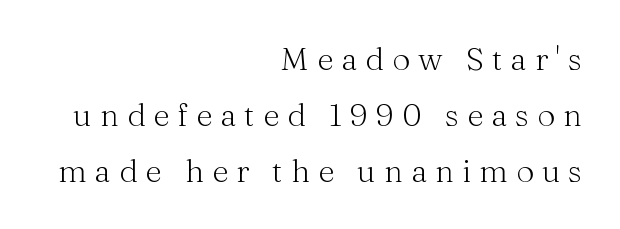
Q: Is the text bold? A: No.
Q: Is the text italic (slanted)? A: No, it is upright.
Q: Is the typeface a serif or a sans-serif typeface? A: Serif.
Q: Is the text underlined? A: No.
Q: How is the paragraph aligned? A: Right-aligned.
Q: Is the spacing between letters normal or unusually wide? A: Unusually wide.
Q: Width (condensed, normal, or wide)? A: Normal.
Q: Stroke contrast? A: Medium.
Q: x-height? A: Medium.
Q: Monospaced? A: No.
